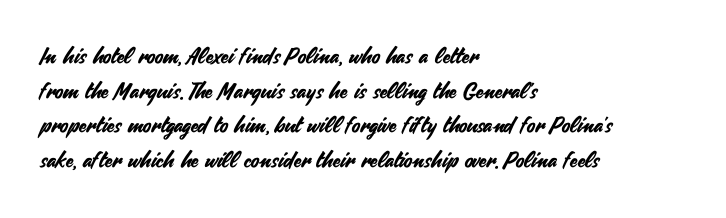
{"underline": "no", "align": "left", "line_spacing": "normal", "line_spacing_ratio": 1.57, "letter_spacing": "normal", "letter_spacing_em": 0.0, "glyph_px": 22}
